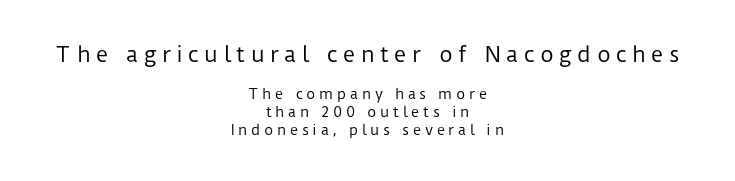
These two chunks differ in scale, with the top chunk taking the larger measure. Which margin do the lines hug? Neither — every line sits in the middle. The typesetting does not lean heavy: it is not bold. A typesetter would call this leading conventional body-copy spacing. The gap between lines stays unmarked.
